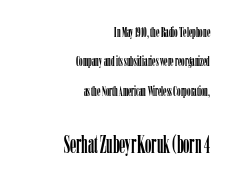
Glance below the letters and you will spot only blank space. The rag falls on the left side of this text block. No extra tracking has been applied to these lines. It's the straight-up-and-down kind of type. Compare the two chunks: the lower has the greater cap height. The leading is generous, giving the passage an open texture.
